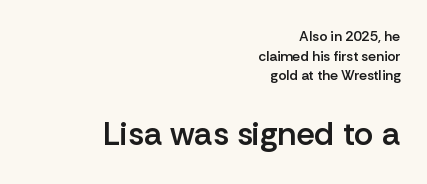
Q: Is the text bold? A: Semi-bold.
Q: Is the text italic (slanted)? A: No, it is upright.
Q: Is the typeface a serif or a sans-serif typeface? A: Sans-serif.
Q: Is the text underlined? A: No.
Q: How is the paragraph aligned? A: Right-aligned.
Q: Is the spacing between letters normal or unusually wide? A: Normal.
Q: Is the spacing between lines tight, normal or loose? A: Normal.
Q: Which block of text is set in a larger size, the first (top) or the second (bottom)? A: The second (bottom) one.
Q: Width (condensed, normal, or wide)? A: Normal.
Q: Stroke contrast? A: Low.
Q: x-height? A: Medium.
Q: Monospaced? A: No.
